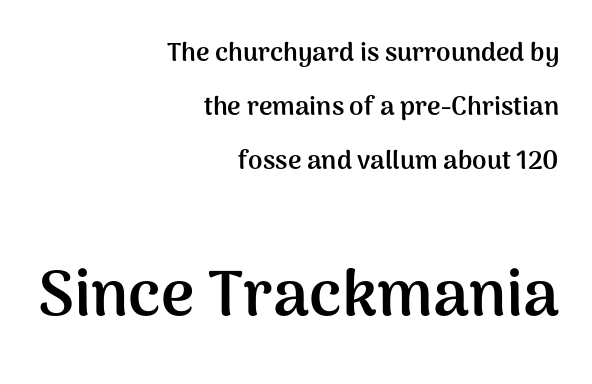
{"serif": "no", "italic": "no", "bold": "yes", "weight": "semibold", "width": "normal", "stroke_contrast": "medium", "x_height": "medium", "monospaced": "no", "underline": "no", "align": "right", "line_spacing": "loose", "line_spacing_ratio": 2.07, "letter_spacing": "normal", "letter_spacing_em": 0.0, "larger_block": "second", "size_ratio": 2.46, "glyph_px": 64}
